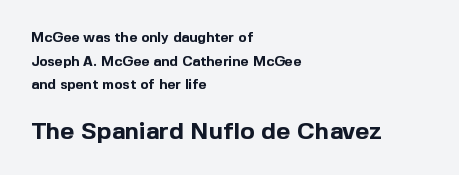
The image shows 24 px bold type, upright; set left-aligned, normal line spacing (1.68x), normal letter spacing, not underlined; the second (bottom) block is 1.71x larger.
